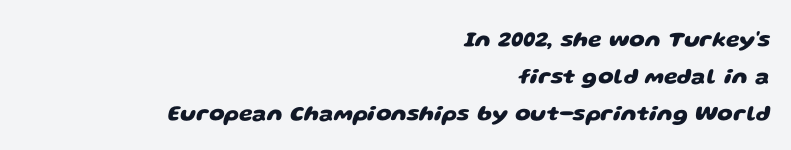
The image shows 22 px bold type; set right-aligned, normal line spacing (1.69x), normal letter spacing, not underlined.
